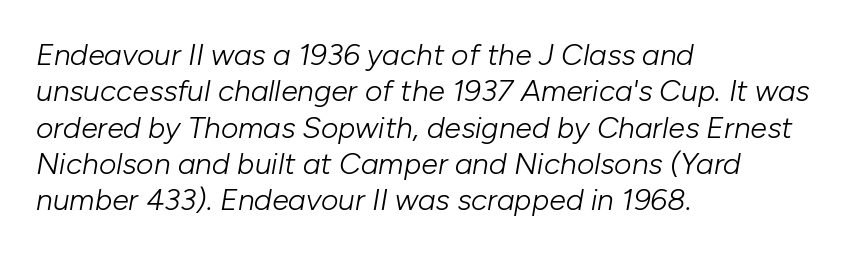
The image shows 30 px light type, italic (leaning right); set left-aligned, line spacing 1.21x, normal letter spacing, not underlined; low stroke contrast and a medium x-height.
